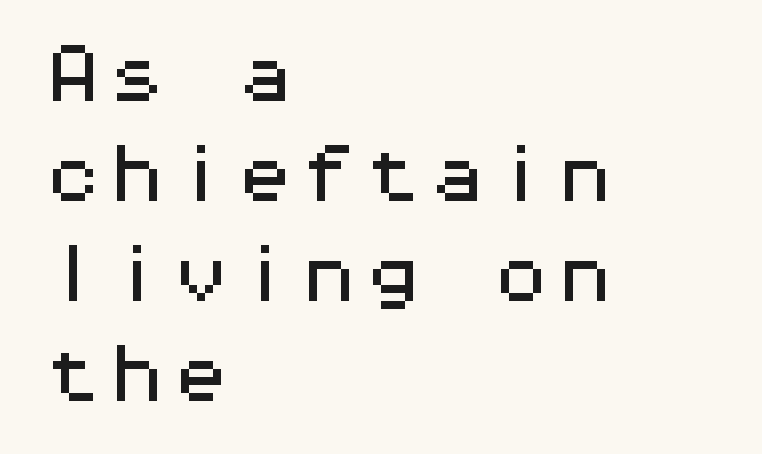
The setting favours the left margin, as ordinary paragraphs usually do. Descenders are the only things crossing below the line. Note: no serifs on the glyphs. No extra tracking has been applied to these lines. Think of a typewriter: that constant character pitch is what you see here. This sample keeps an unexceptional amount of space between lines.
